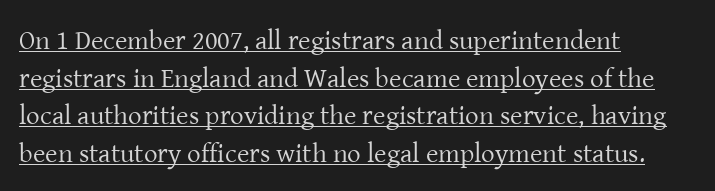
{"italic": "no", "bold": "no", "underline": "yes", "align": "left", "line_spacing": "normal", "line_spacing_ratio": 1.39, "letter_spacing": "normal", "letter_spacing_em": 0.0, "glyph_px": 27}
